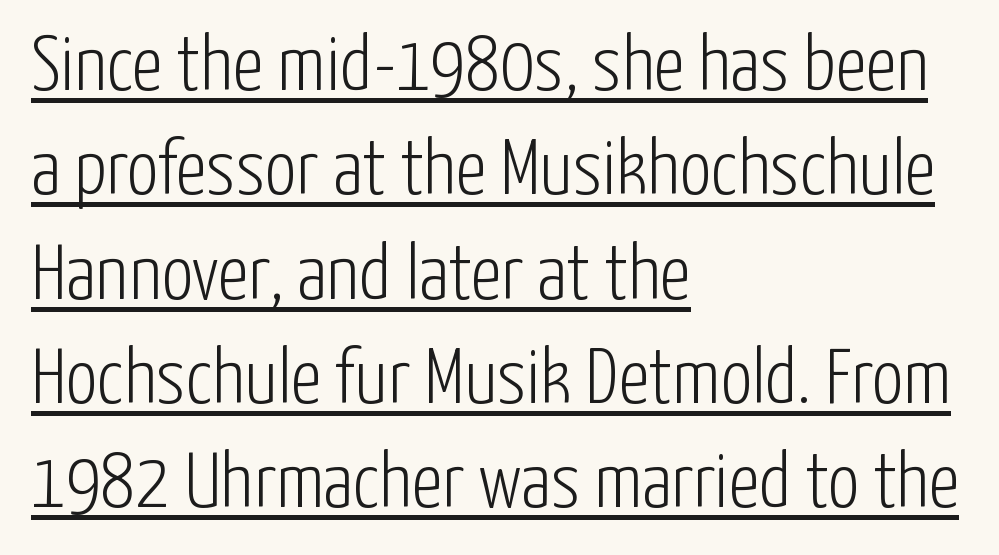
Q: Is the text bold? A: No.
Q: Is the text italic (slanted)? A: No, it is upright.
Q: Is the typeface a serif or a sans-serif typeface? A: Sans-serif.
Q: Is the text underlined? A: Yes.
Q: How is the paragraph aligned? A: Left-aligned.
Q: Is the spacing between letters normal or unusually wide? A: Normal.
Q: Is the spacing between lines tight, normal or loose? A: Normal.
Q: Width (condensed, normal, or wide)? A: Condensed.
Q: Stroke contrast? A: Low.
Q: x-height? A: Medium.
Q: Monospaced? A: No.
